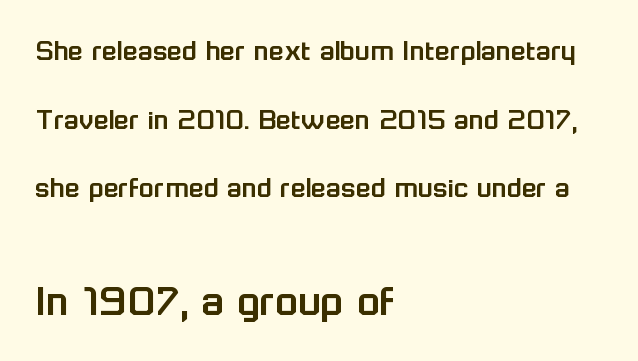
The image shows 47 px sans-serif type, upright; set left-aligned, loose line spacing (2.21x), normal letter spacing, not underlined; the second (bottom) block is 1.52x larger; low stroke contrast and a medium x-height.
